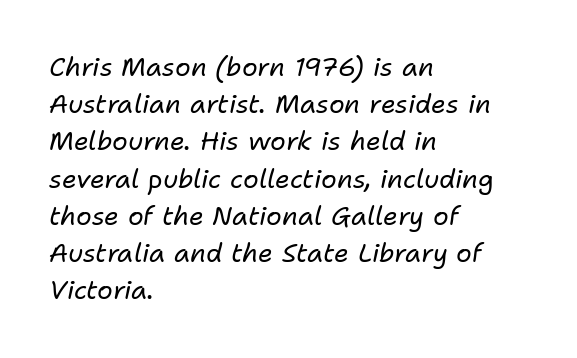
{"italic": "yes", "lean": "right", "slant_degrees": 11, "bold": "no", "underline": "no", "align": "left", "line_spacing": "normal", "line_spacing_ratio": 1.43, "letter_spacing": "normal", "letter_spacing_em": 0.0, "glyph_px": 26}
